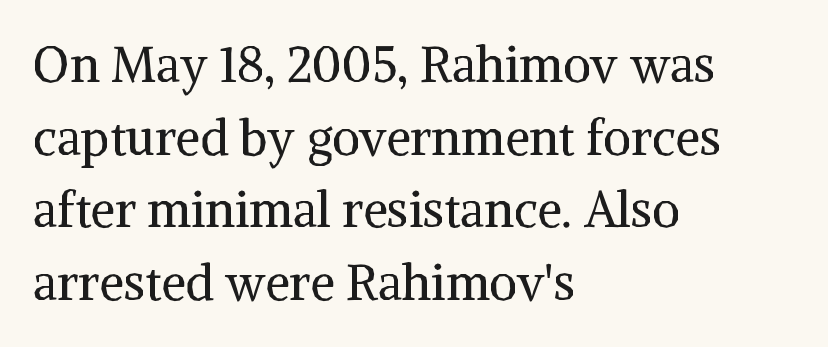
A typesetter would label this face a serif. Bare-footed words on every line. Normally led — the rows are evenly, conventionally spaced. The rendering anchors every line to the left-hand side. Glyph-to-glyph distance matches everyday printed text.
